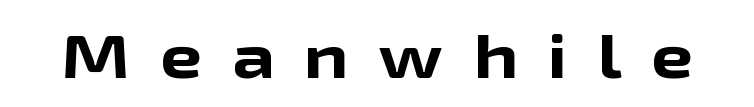
Q: Is the text bold? A: Yes.
Q: Is the text italic (slanted)? A: No, it is upright.
Q: Is the typeface a serif or a sans-serif typeface? A: Sans-serif.
Q: Is the text underlined? A: No.
Q: Is the spacing between letters normal or unusually wide? A: Unusually wide.
Q: Width (condensed, normal, or wide)? A: Wide.
Q: Stroke contrast? A: Low.
Q: x-height? A: Medium.
Q: Monospaced? A: No.
